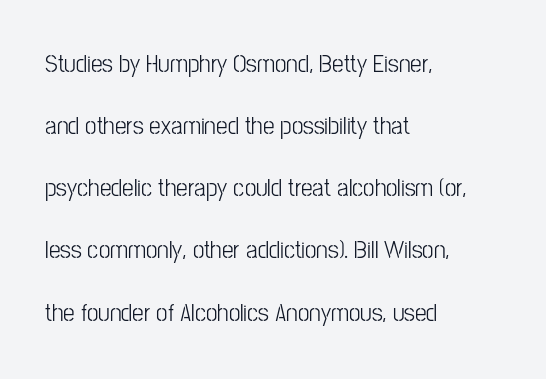
The tracking reads as untouched default to a designer's eye. Is there any slant? The stems are plumb. Notice how the passage keeps a crisp vertical edge on the left only. The designer dialed line spacing up above the default.
